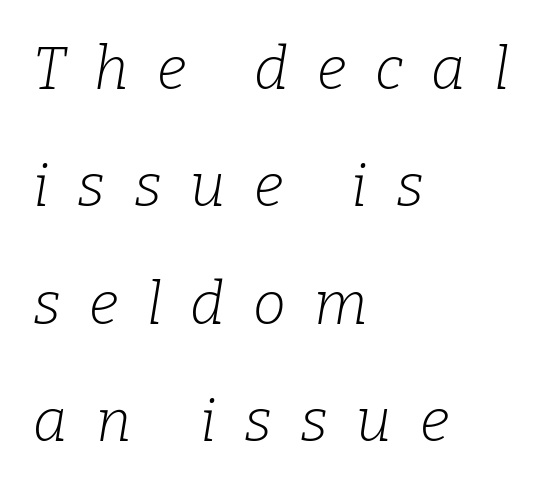
The image shows 59 px light serif type, italic (leaning right); set left-aligned, loose line spacing (1.99x), unusually wide letter spacing (+0.48 em), not underlined; low stroke contrast and a medium x-height.
